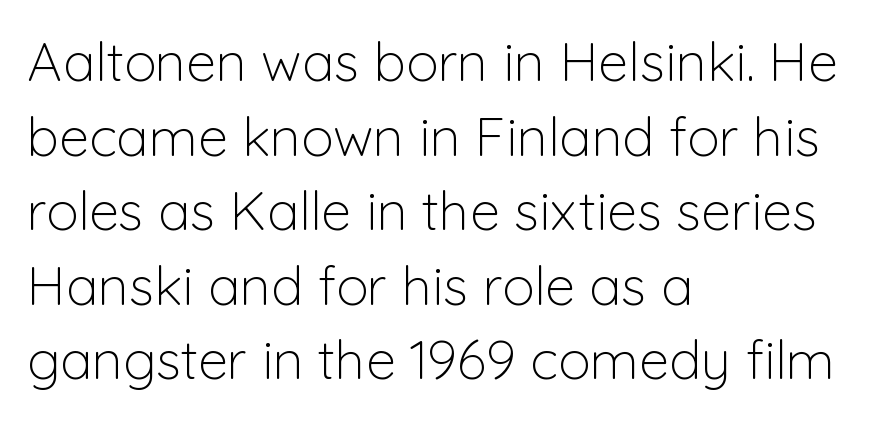
Heaviness? Minimal to ordinary, like unemphasized prose. Think of a printed novel: that variable character pitch is what you see here. Examine the stroke ends and you'll find no serifs. The lines sit at an ordinary, default distance from one another. Reading down the block, your eye returns to a fixed left position each line. Students, note that the glyphs here touch the page at normal intervals.
